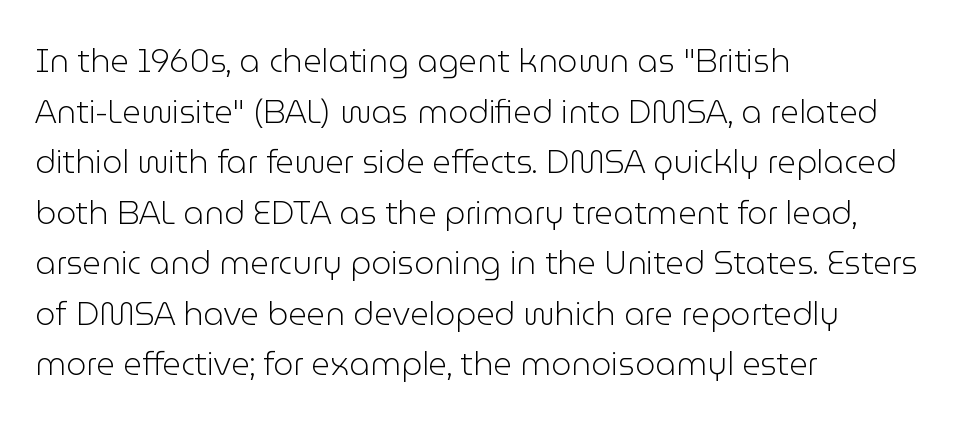
Q: Is the text bold? A: No.
Q: Is the text italic (slanted)? A: No, it is upright.
Q: Is the typeface a serif or a sans-serif typeface? A: Sans-serif.
Q: Is the text underlined? A: No.
Q: How is the paragraph aligned? A: Left-aligned.
Q: Is the spacing between letters normal or unusually wide? A: Normal.
Q: Is the spacing between lines tight, normal or loose? A: Normal.
Q: Width (condensed, normal, or wide)? A: Normal.
Q: Stroke contrast? A: Low.
Q: x-height? A: Medium.
Q: Monospaced? A: No.
